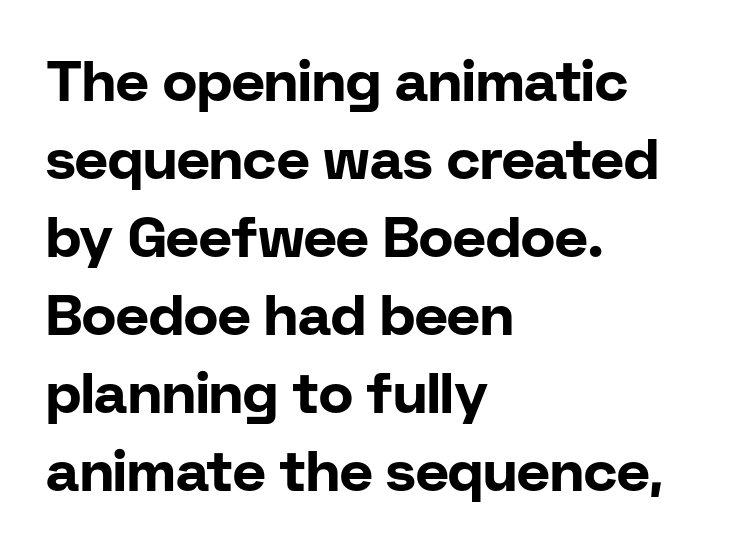
Nope, no serifs anywhere on these letters. If you measured baseline to baseline, you'd find a middling distance. Students, this is bold: see how much ink each stroke carries. Which margin do the lines hug? The left one — the right edge is uneven. Italic? Not at all — the glyphs are vertical.
